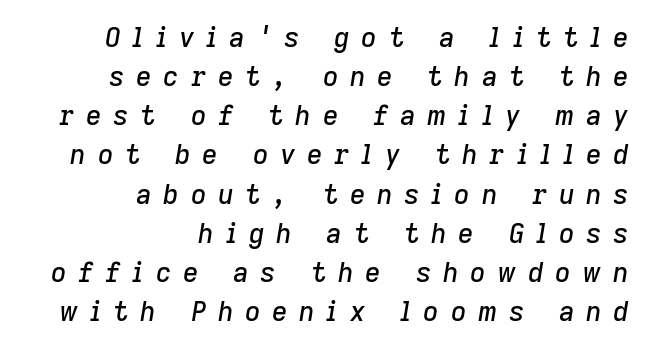
{"italic": "yes", "lean": "right", "slant_degrees": 9, "underline": "no", "align": "right", "line_spacing": "normal", "line_spacing_ratio": 1.45, "letter_spacing": "wide", "letter_spacing_em": 0.43, "glyph_px": 27}
